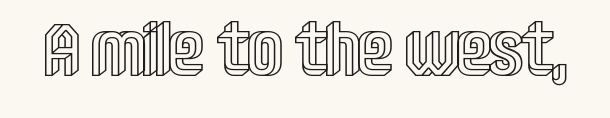
{"italic": "no", "width": "condensed", "x_height": "large", "monospaced": "no", "underline": "no", "letter_spacing": "normal", "letter_spacing_em": 0.0, "glyph_px": 75}
